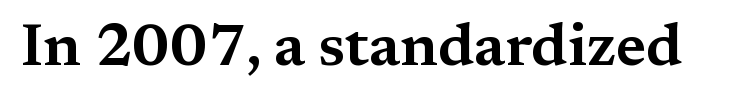
{"serif": "yes", "italic": "no", "width": "wide", "stroke_contrast": "medium", "x_height": "medium", "monospaced": "no", "underline": "no", "letter_spacing": "normal", "letter_spacing_em": 0.0, "glyph_px": 60}
